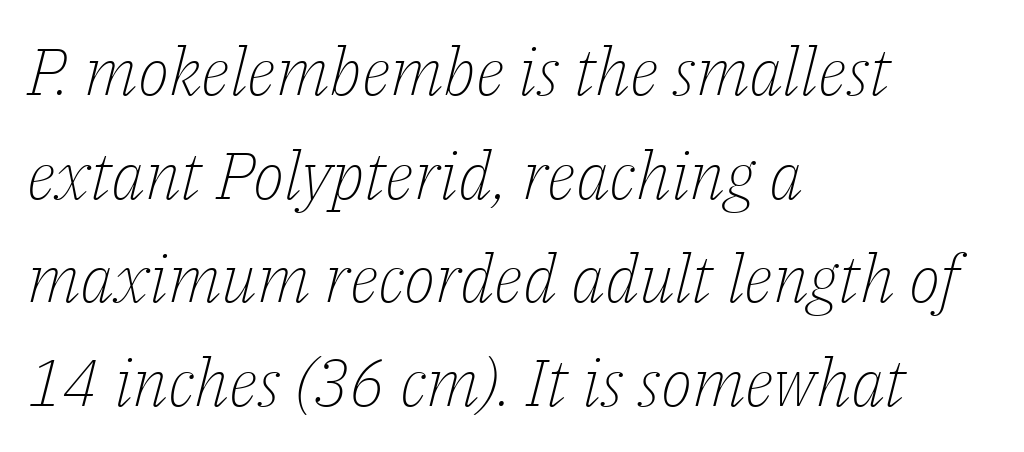
Q: Is the text bold? A: No.
Q: Is the text italic (slanted)? A: Yes, it leans right by about 14 degrees.
Q: Is the typeface a serif or a sans-serif typeface? A: Serif.
Q: Is the text underlined? A: No.
Q: How is the paragraph aligned? A: Left-aligned.
Q: Is the spacing between letters normal or unusually wide? A: Normal.
Q: Is the spacing between lines tight, normal or loose? A: Normal.
Q: Width (condensed, normal, or wide)? A: Normal.
Q: Stroke contrast? A: Low.
Q: x-height? A: Medium.
Q: Monospaced? A: No.
